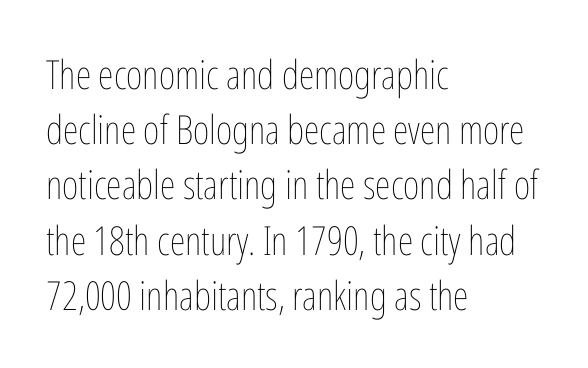
The image shows 40 px thin, condensed type, upright; set left-aligned, normal line spacing (1.38x), normal letter spacing, not underlined; low stroke contrast and a medium x-height.
